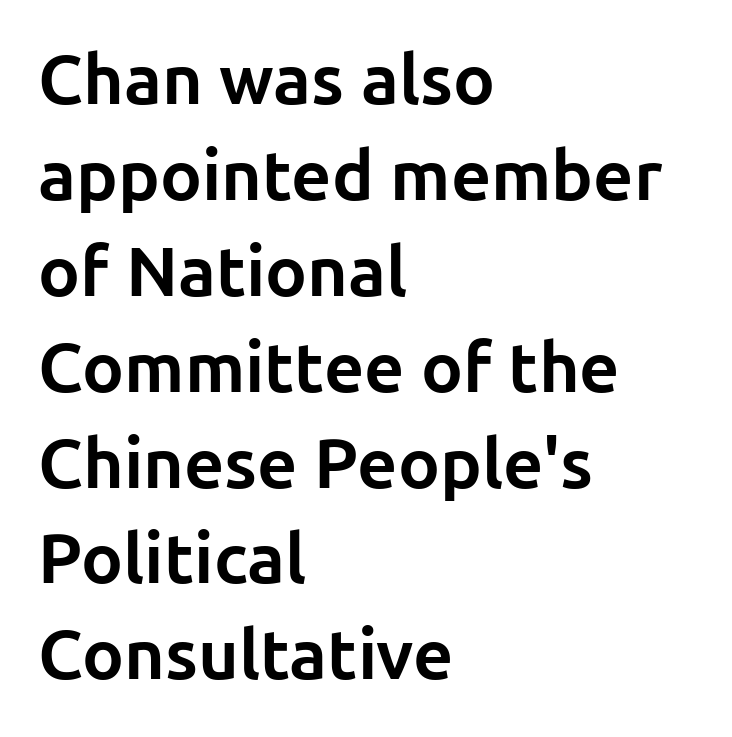
{"serif": "no", "italic": "no", "bold": "yes", "weight": "bold", "width": "normal", "stroke_contrast": "low", "x_height": "medium", "monospaced": "no", "underline": "no", "align": "left", "line_spacing": "normal", "line_spacing_ratio": 1.37, "letter_spacing": "normal", "letter_spacing_em": 0.0, "glyph_px": 70}
